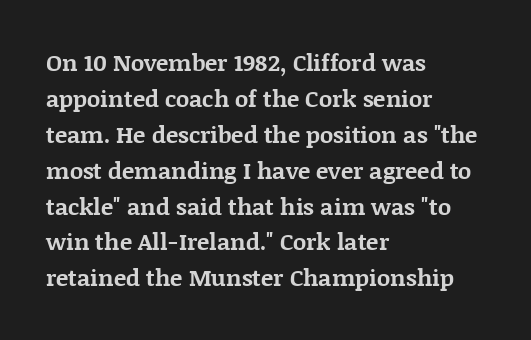
Q: Is the text bold? A: Yes.
Q: Is the text italic (slanted)? A: No, it is upright.
Q: Is the text underlined? A: No.
Q: How is the paragraph aligned? A: Left-aligned.
Q: Is the spacing between letters normal or unusually wide? A: Normal.
Q: Is the spacing between lines tight, normal or loose? A: Normal.
